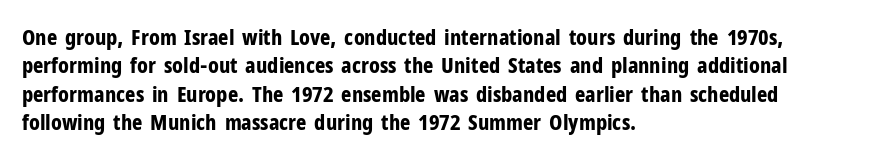
The image shows 22 px bold type, upright; set left-aligned, normal line spacing (1.29x), normal letter spacing, not underlined.
